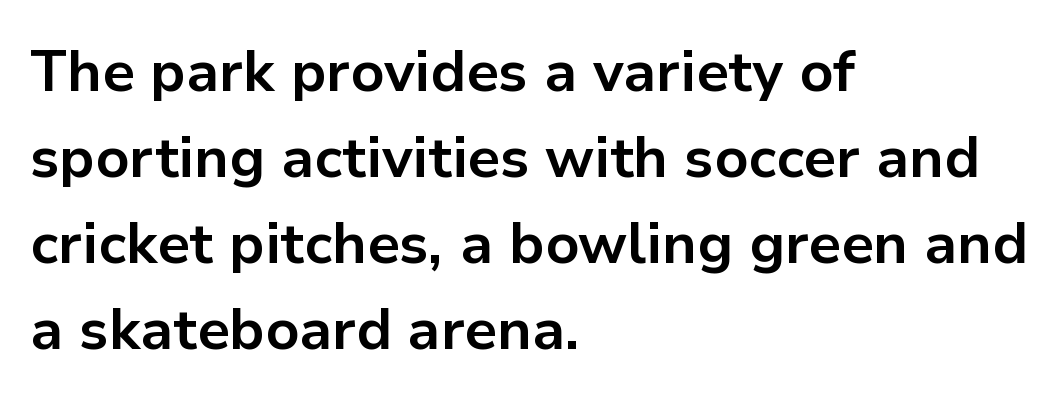
Q: Is the text bold? A: Yes.
Q: Is the text italic (slanted)? A: No, it is upright.
Q: Is the typeface a serif or a sans-serif typeface? A: Sans-serif.
Q: Is the text underlined? A: No.
Q: How is the paragraph aligned? A: Left-aligned.
Q: Is the spacing between letters normal or unusually wide? A: Normal.
Q: Is the spacing between lines tight, normal or loose? A: Normal.
Q: Width (condensed, normal, or wide)? A: Normal.
Q: Stroke contrast? A: Low.
Q: x-height? A: Medium.
Q: Monospaced? A: No.
